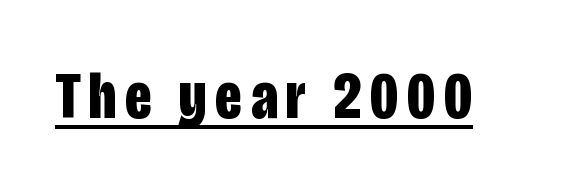
The image shows 67 px bold, condensed sans-serif type, upright; set underlined; low stroke contrast and a large x-height.
